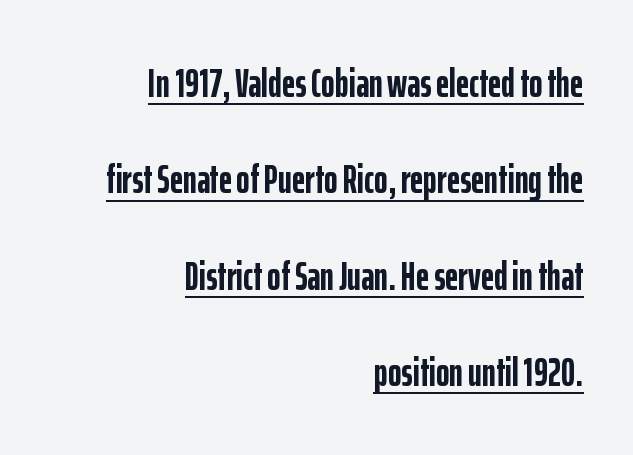
{"serif": "no", "italic": "no", "bold": "yes", "weight": "semibold", "width": "condensed", "stroke_contrast": "low", "x_height": "medium", "monospaced": "no", "underline": "yes", "align": "right", "line_spacing": "loose", "line_spacing_ratio": 2.35, "letter_spacing": "normal", "letter_spacing_em": 0.0, "glyph_px": 41}
